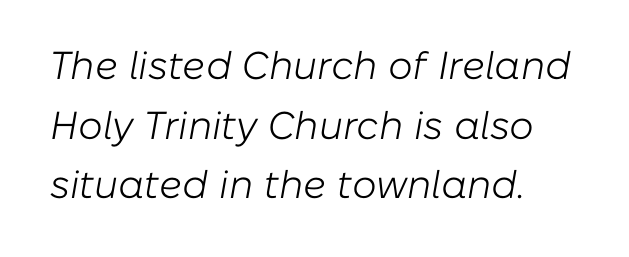
The image shows 39 px light type, italic (leaning right); set left-aligned, normal line spacing (1.53x), normal letter spacing, not underlined; low stroke contrast and a medium x-height.
